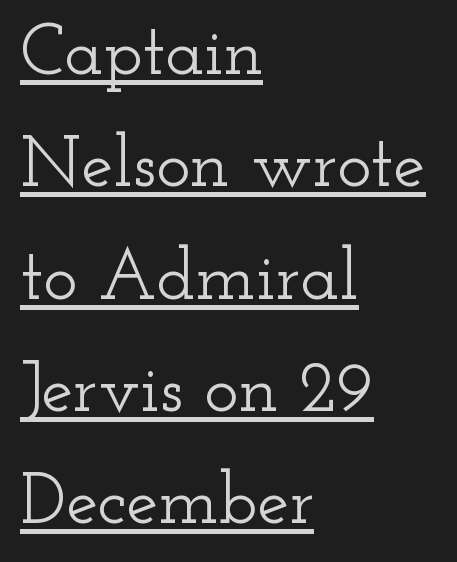
Q: Is the text italic (slanted)? A: No, it is upright.
Q: Is the typeface a serif or a sans-serif typeface? A: Serif.
Q: Is the text underlined? A: Yes.
Q: How is the paragraph aligned? A: Left-aligned.
Q: Is the spacing between letters normal or unusually wide? A: Normal.
Q: Is the spacing between lines tight, normal or loose? A: Normal.
Q: Width (condensed, normal, or wide)? A: Wide.
Q: Stroke contrast? A: Low.
Q: x-height? A: Small.
Q: Monospaced? A: No.
